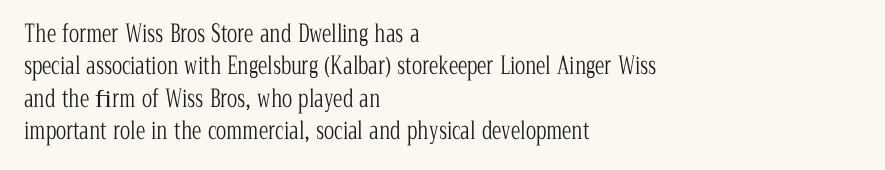
{"italic": "no", "bold": "no", "underline": "no", "align": "left", "line_spacing": "normal", "line_spacing_ratio": 1.35, "letter_spacing": "normal", "letter_spacing_em": 0.0, "glyph_px": 24}
